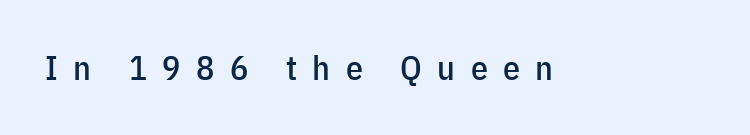
Q: Is the text italic (slanted)? A: No, it is upright.
Q: Is the typeface a serif or a sans-serif typeface? A: Sans-serif.
Q: Is the text underlined? A: No.
Q: Is the spacing between letters normal or unusually wide? A: Unusually wide.
Q: Width (condensed, normal, or wide)? A: Condensed.
Q: Stroke contrast? A: Low.
Q: x-height? A: Medium.
Q: Monospaced? A: No.
